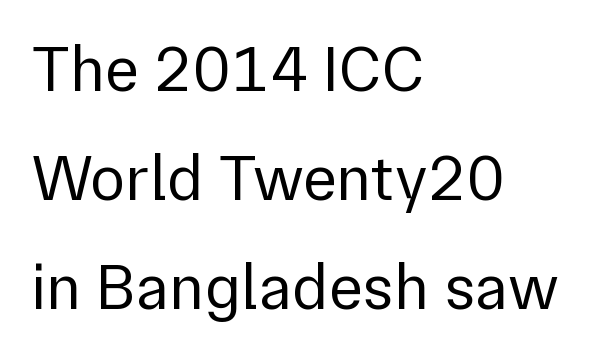
Q: Is the text bold? A: No.
Q: Is the text italic (slanted)? A: No, it is upright.
Q: Is the typeface a serif or a sans-serif typeface? A: Sans-serif.
Q: Is the text underlined? A: No.
Q: How is the paragraph aligned? A: Left-aligned.
Q: Is the spacing between letters normal or unusually wide? A: Normal.
Q: Is the spacing between lines tight, normal or loose? A: Normal.
Q: Width (condensed, normal, or wide)? A: Normal.
Q: Stroke contrast? A: Low.
Q: x-height? A: Medium.
Q: Monospaced? A: No.
